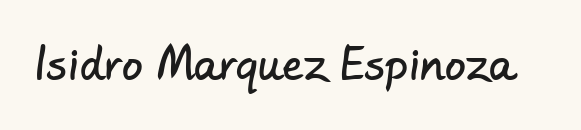
{"serif": "no", "width": "normal", "stroke_contrast": "low", "x_height": "small", "monospaced": "no", "underline": "no", "letter_spacing": "normal", "letter_spacing_em": 0.0, "glyph_px": 42}
